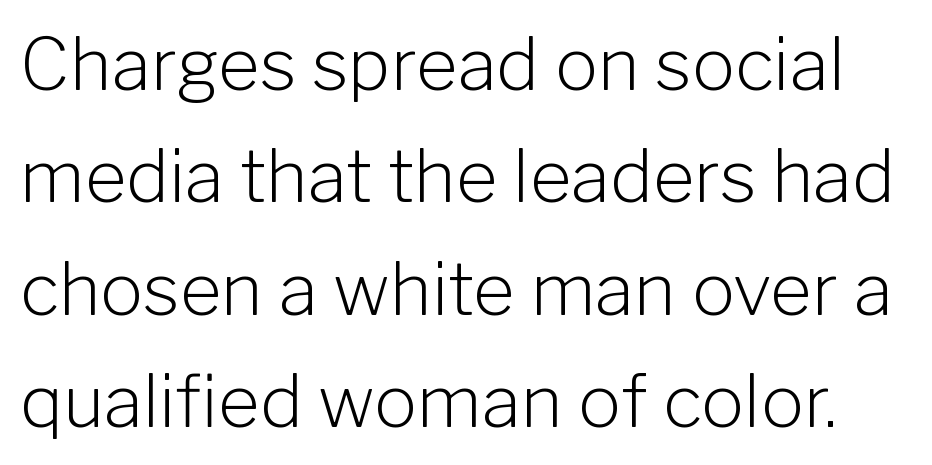
Q: Is the text bold? A: No.
Q: Is the text italic (slanted)? A: No, it is upright.
Q: Is the typeface a serif or a sans-serif typeface? A: Sans-serif.
Q: Is the text underlined? A: No.
Q: Is the spacing between letters normal or unusually wide? A: Normal.
Q: Is the spacing between lines tight, normal or loose? A: Normal.
Q: Width (condensed, normal, or wide)? A: Normal.
Q: Stroke contrast? A: Low.
Q: x-height? A: Medium.
Q: Monospaced? A: No.
